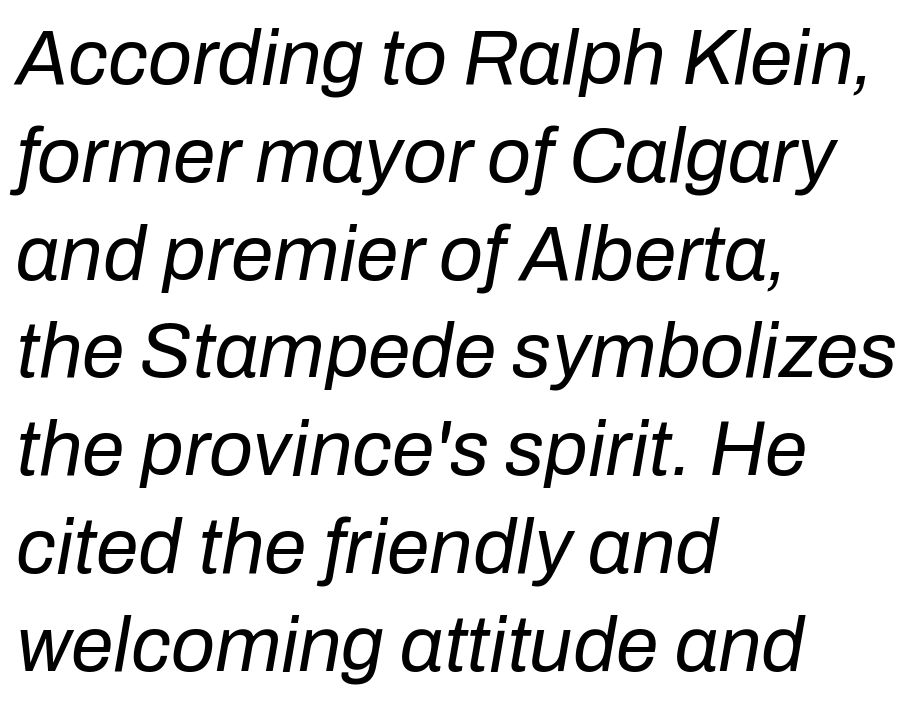
In CSS terms this would be text-align: left. Is the letter spacing exaggerated? No — it looks like the ordinary default. Is this a fixed-width face? No — the glyphs have proportional, varying widths. The space between consecutive lines is moderate.
